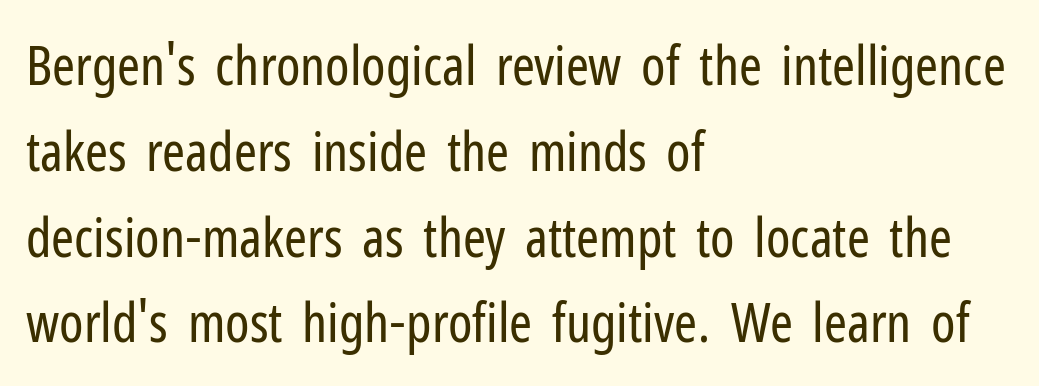
{"serif": "no", "italic": "no", "bold": "no", "weight": "regular", "width": "condensed", "stroke_contrast": "low", "x_height": "medium", "monospaced": "no", "underline": "no", "align": "left", "line_spacing": "normal", "line_spacing_ratio": 1.56, "letter_spacing": "normal", "letter_spacing_em": 0.0, "glyph_px": 55}
